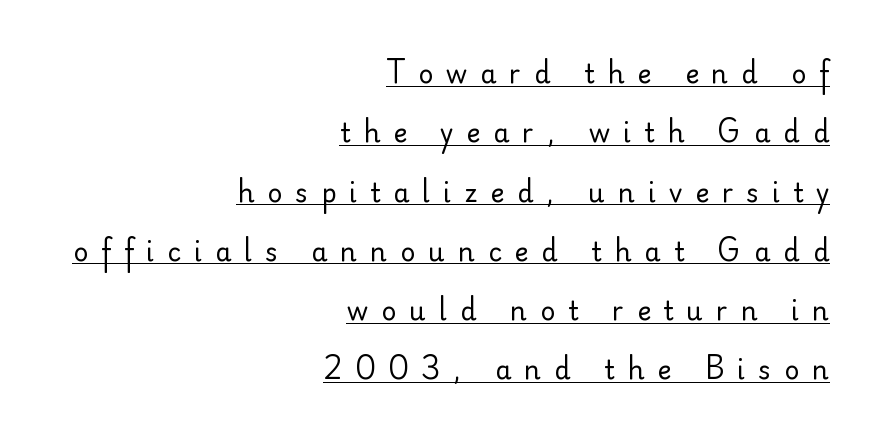
The image shows 26 px text type, upright; set right-aligned, loose line spacing (2.28x), unusually wide letter spacing (+0.5 em), underlined.
